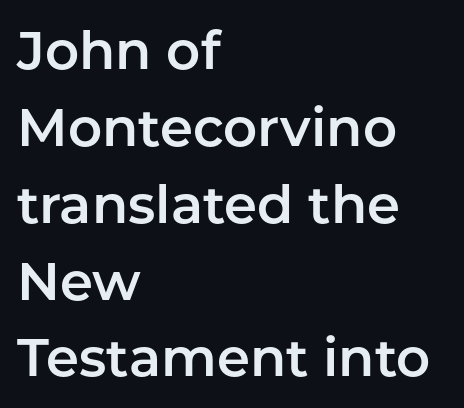
Q: Is the text italic (slanted)? A: No, it is upright.
Q: Is the typeface a serif or a sans-serif typeface? A: Sans-serif.
Q: Is the text underlined? A: No.
Q: How is the paragraph aligned? A: Left-aligned.
Q: Is the spacing between letters normal or unusually wide? A: Normal.
Q: Is the spacing between lines tight, normal or loose? A: Normal.
Q: Width (condensed, normal, or wide)? A: Normal.
Q: Stroke contrast? A: Low.
Q: x-height? A: Medium.
Q: Monospaced? A: No.
